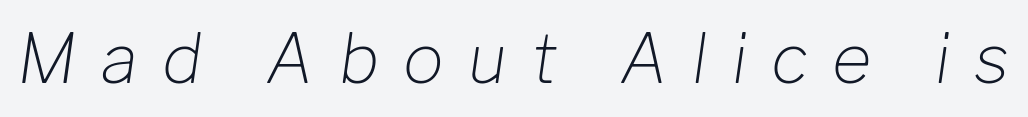
The text carries the slant typical of an italic or oblique font. The characters are drawn with everyday or finer stroke widths. Clear beneath every line of the passage. Is this a fixed-width face? No — the glyphs have proportional, varying widths. These lines have a slow, spaced-out rhythm from letter to letter.
